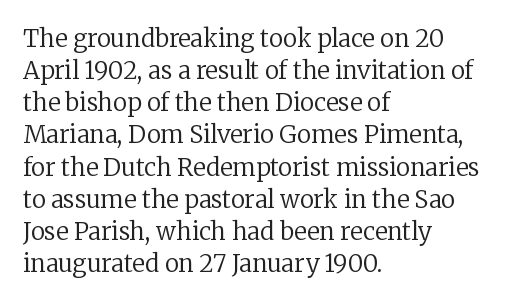
{"italic": "no", "bold": "no", "underline": "no", "align": "left", "line_spacing": "normal", "line_spacing_ratio": 1.34, "letter_spacing": "normal", "letter_spacing_em": 0.0, "glyph_px": 24}
